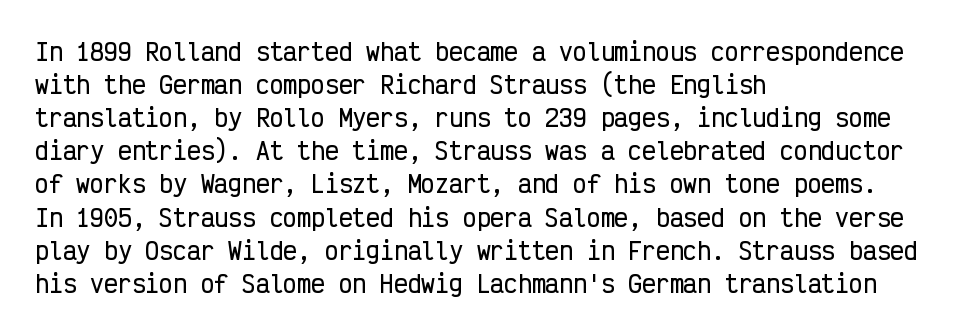
Q: Is the text italic (slanted)? A: No, it is upright.
Q: Is the text underlined? A: No.
Q: How is the paragraph aligned? A: Left-aligned.
Q: Is the spacing between letters normal or unusually wide? A: Normal.
Q: Is the spacing between lines tight, normal or loose? A: Normal.
